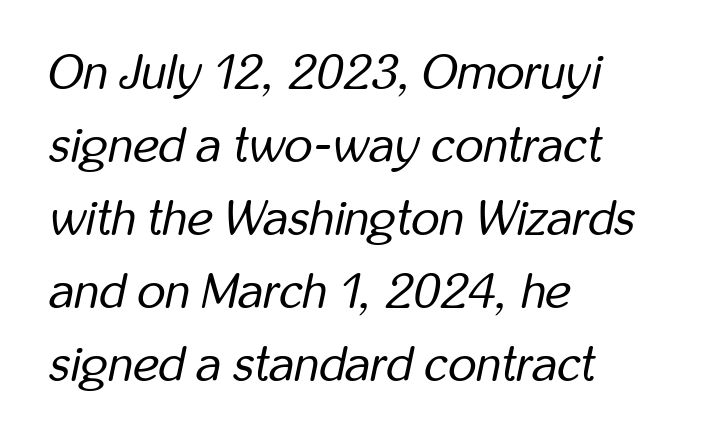
Q: Is the text bold? A: No.
Q: Is the text italic (slanted)? A: Yes, it leans right by about 12 degrees.
Q: Is the text underlined? A: No.
Q: How is the paragraph aligned? A: Left-aligned.
Q: Is the spacing between letters normal or unusually wide? A: Normal.
Q: Is the spacing between lines tight, normal or loose? A: Normal.
Q: Width (condensed, normal, or wide)? A: Condensed.
Q: Stroke contrast? A: Low.
Q: x-height? A: Medium.
Q: Monospaced? A: No.
